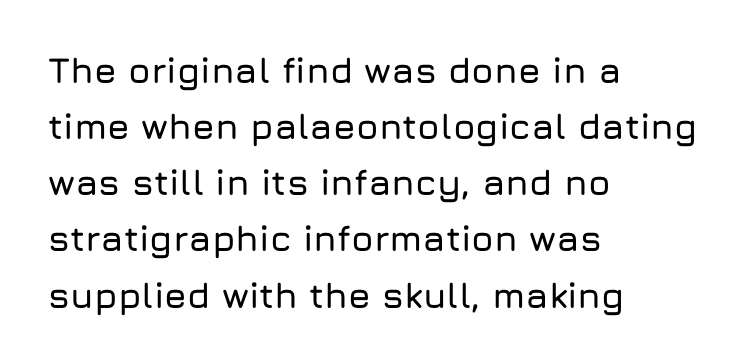
{"serif": "no", "italic": "no", "width": "normal", "stroke_contrast": "low", "x_height": "medium", "monospaced": "no", "underline": "no", "align": "left", "line_spacing": "normal", "line_spacing_ratio": 1.56, "letter_spacing": "normal", "letter_spacing_em": 0.0, "glyph_px": 36}
